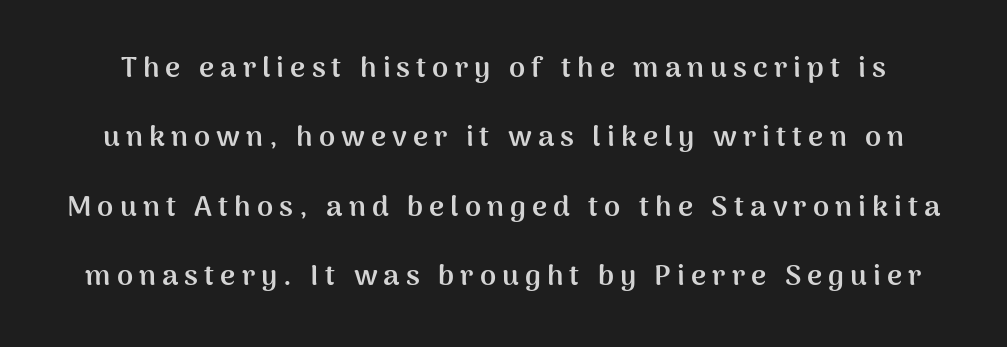
Q: Is the text bold? A: Yes.
Q: Is the text italic (slanted)? A: No, it is upright.
Q: Is the typeface a serif or a sans-serif typeface? A: Sans-serif.
Q: Is the text underlined? A: No.
Q: Is the spacing between letters normal or unusually wide? A: Unusually wide.
Q: Is the spacing between lines tight, normal or loose? A: Loose.
Q: Width (condensed, normal, or wide)? A: Normal.
Q: Stroke contrast? A: Medium.
Q: x-height? A: Medium.
Q: Monospaced? A: No.
